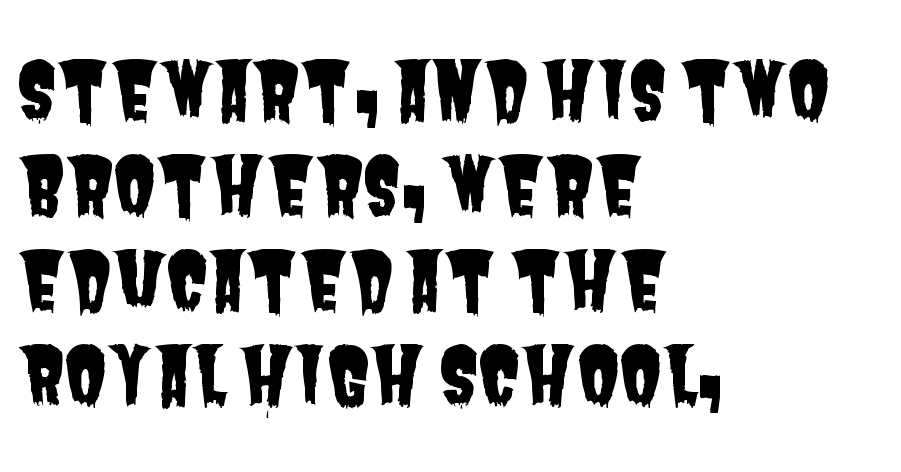
The image shows 78 px condensed sans-serif type; set left-aligned, line spacing 1.22x, normal letter spacing, not underlined; low stroke contrast and a large x-height.
